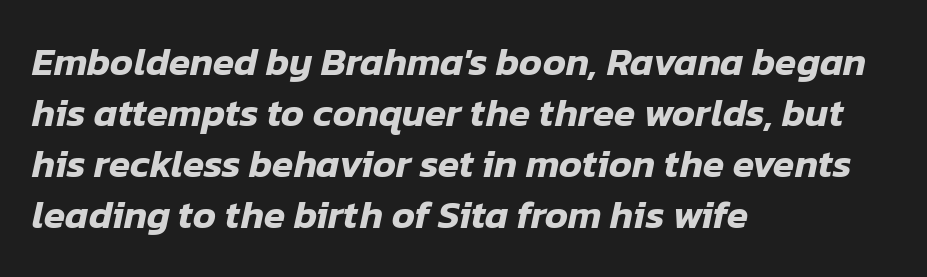
The passage shown stacks its lines at a standard gap. Posture: slanted. Descenders hang freely into open space. Each letter keeps its own natural width here, so spacing adapts to shape. The tracking reads as untouched default to a designer's eye. The lines in this sample share a left origin and differ only in where they stop.
